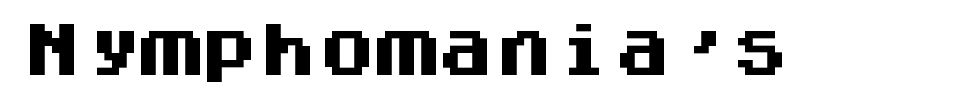
{"serif": "no", "italic": "no", "bold": "yes", "weight": "heavy", "width": "normal", "stroke_contrast": "medium", "x_height": "large", "monospaced": "yes", "underline": "no", "letter_spacing": "normal", "letter_spacing_em": 0.0, "glyph_px": 59}
